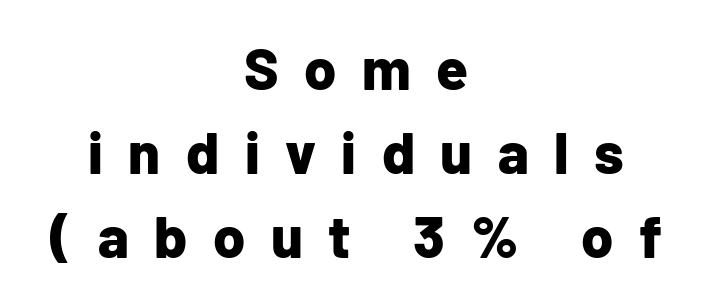
Q: Is the text bold? A: Yes.
Q: Is the text italic (slanted)? A: No, it is upright.
Q: Is the typeface a serif or a sans-serif typeface? A: Sans-serif.
Q: Is the text underlined? A: No.
Q: How is the paragraph aligned? A: Centered.
Q: Is the spacing between letters normal or unusually wide? A: Unusually wide.
Q: Is the spacing between lines tight, normal or loose? A: Normal.
Q: Width (condensed, normal, or wide)? A: Normal.
Q: Stroke contrast? A: Low.
Q: x-height? A: Medium.
Q: Monospaced? A: No.
